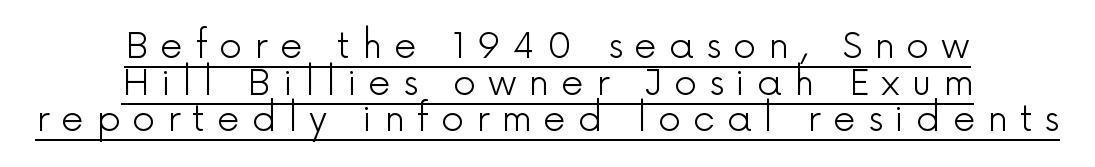
Letter spacing: wide. Unlike italic type, these characters show no tilt at all. Caption: multi-line text, centered on the measure. Are there feet on the stems? There aren't — it's a sans. A light-to-regular cut is what we see here.
